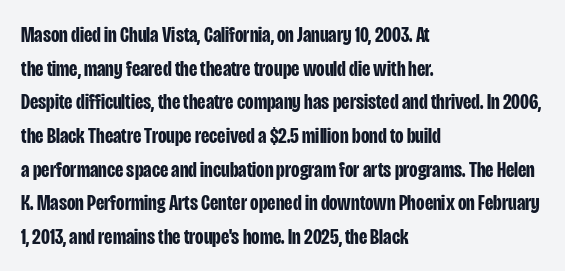
The image shows 22 px bold type, upright; set left-aligned, normal line spacing (1.53x), normal letter spacing, not underlined.
